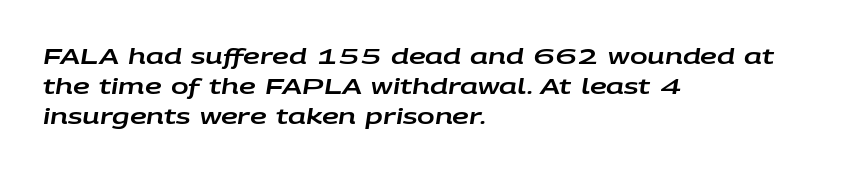
Q: Is the text italic (slanted)? A: Yes, it leans right by about 9 degrees.
Q: Is the text underlined? A: No.
Q: How is the paragraph aligned? A: Left-aligned.
Q: Is the spacing between letters normal or unusually wide? A: Normal.
Q: Is the spacing between lines tight, normal or loose? A: Normal.
